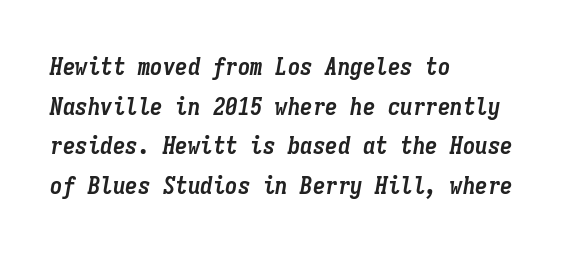
{"italic": "yes", "lean": "right", "slant_degrees": 9, "bold": "yes", "underline": "no", "align": "left", "line_spacing": "normal", "line_spacing_ratio": 1.59, "letter_spacing": "normal", "letter_spacing_em": 0.0, "glyph_px": 25}
